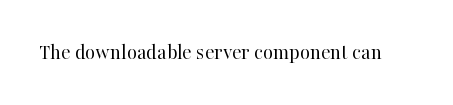
Q: Is the text bold? A: No.
Q: Is the text italic (slanted)? A: No, it is upright.
Q: Is the text underlined? A: No.
Q: Is the spacing between letters normal or unusually wide? A: Normal.
